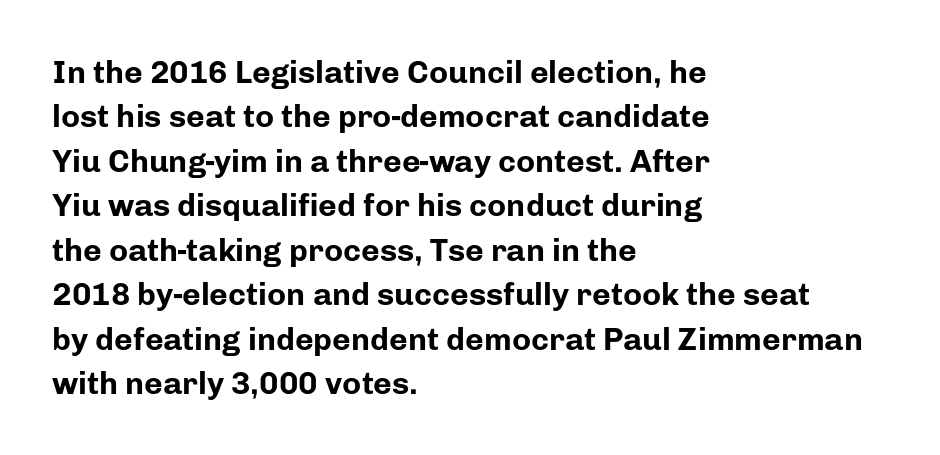
{"serif": "no", "italic": "no", "bold": "yes", "weight": "bold", "width": "normal", "stroke_contrast": "low", "x_height": "medium", "monospaced": "no", "underline": "no", "align": "left", "line_spacing": "normal", "line_spacing_ratio": 1.39, "letter_spacing": "normal", "letter_spacing_em": 0.0, "glyph_px": 32}
